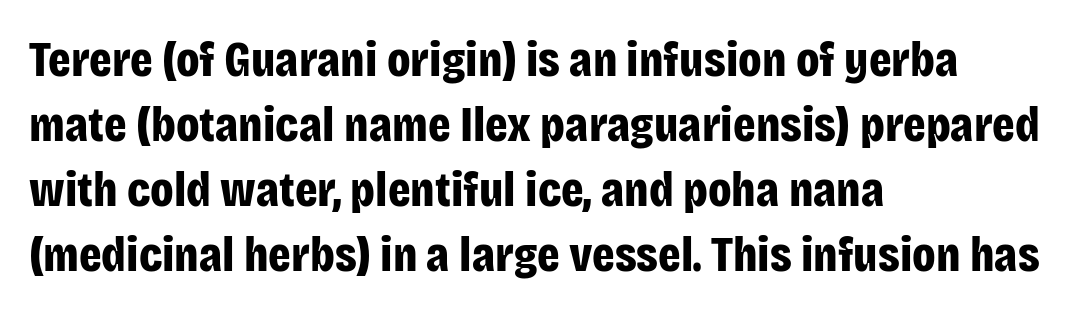
Q: Is the text bold? A: Yes.
Q: Is the text italic (slanted)? A: No, it is upright.
Q: Is the typeface a serif or a sans-serif typeface? A: Sans-serif.
Q: Is the text underlined? A: No.
Q: How is the paragraph aligned? A: Left-aligned.
Q: Is the spacing between letters normal or unusually wide? A: Normal.
Q: Is the spacing between lines tight, normal or loose? A: Normal.
Q: Width (condensed, normal, or wide)? A: Condensed.
Q: Stroke contrast? A: Low.
Q: x-height? A: Large.
Q: Monospaced? A: No.
